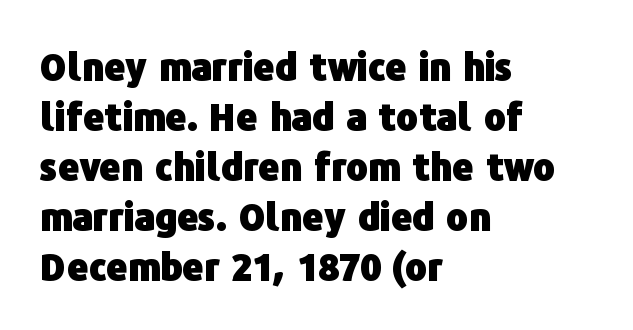
Is this a sans? Yes — the strokes have no serifs. Caption: bold face, heavy strokes. Characters follow at the spacing the type designer built in. Does the lettering tilt? It doesn't — this is upright. Glance below the letters and you will spot only blank space.
